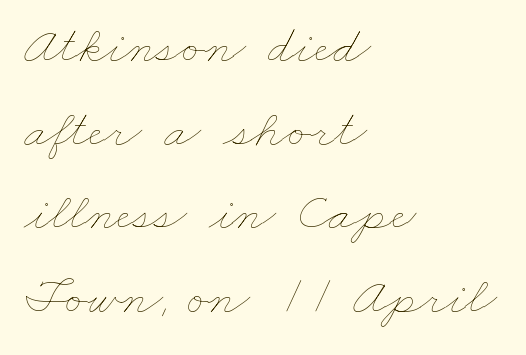
Q: Is the text bold? A: No.
Q: Is the text underlined? A: No.
Q: How is the paragraph aligned? A: Left-aligned.
Q: Is the spacing between letters normal or unusually wide? A: Normal.
Q: Is the spacing between lines tight, normal or loose? A: Normal.
Q: Width (condensed, normal, or wide)? A: Wide.
Q: Stroke contrast? A: Low.
Q: x-height? A: Small.
Q: Monospaced? A: No.
